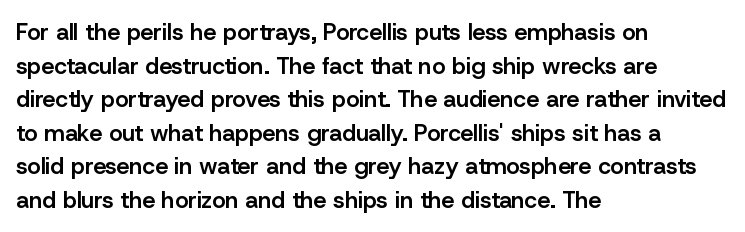
The image shows 23 px text type, upright; set left-aligned, normal line spacing (1.46x), normal letter spacing, not underlined.
